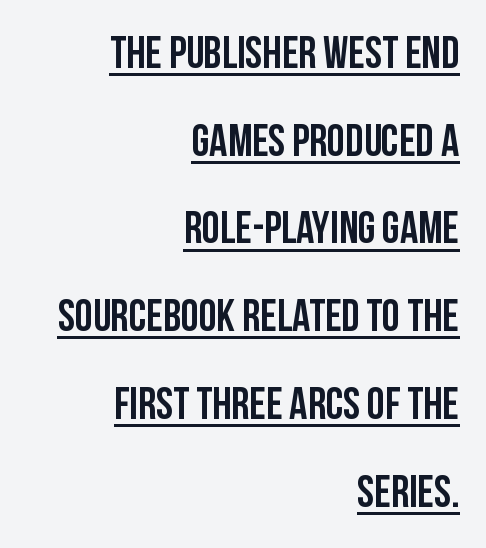
I'd call this a sans setting — the letters go barefoot. Layout note: lines flush right. Characters remain perfectly vertical along every line. Underlined type. Do the characters align in a grid? No, the font is proportional.
